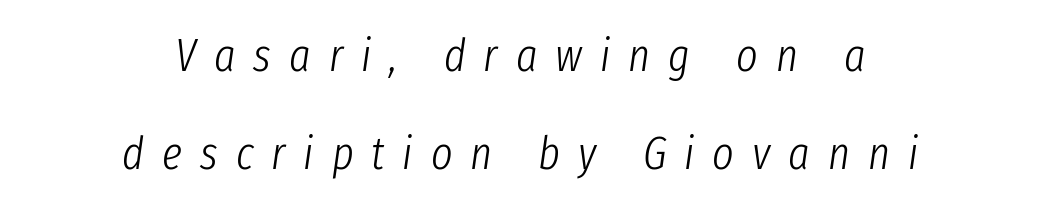
{"italic": "yes", "lean": "right", "slant_degrees": 8, "bold": "no", "weight": "light", "width": "condensed", "stroke_contrast": "low", "x_height": "medium", "monospaced": "no", "underline": "no", "align": "center", "line_spacing": "loose", "line_spacing_ratio": 2.14, "letter_spacing": "wide", "letter_spacing_em": 0.39, "glyph_px": 46}
